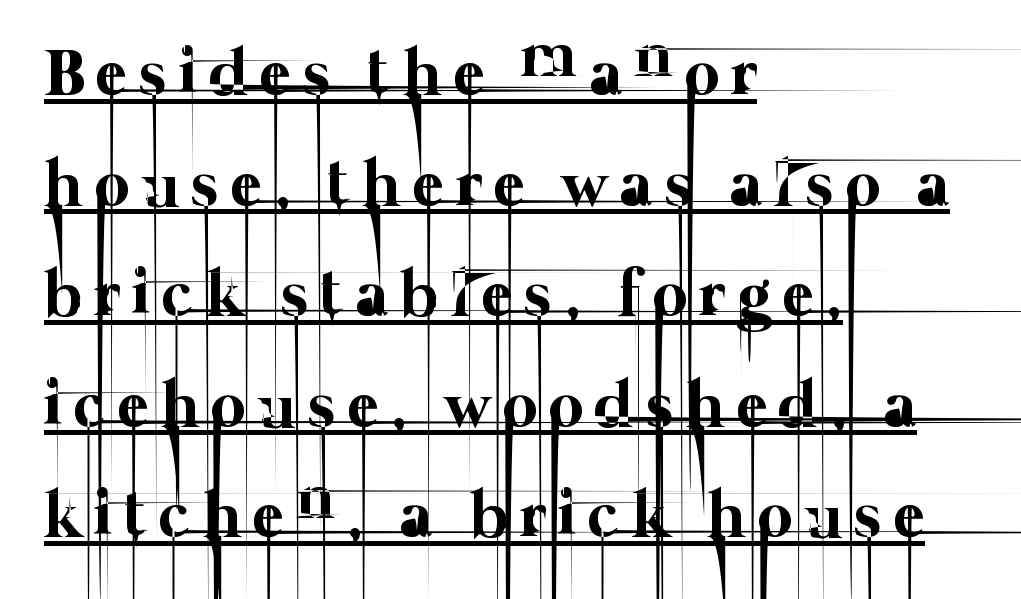
Q: Is the text bold? A: No.
Q: Is the text underlined? A: Yes.
Q: How is the paragraph aligned? A: Left-aligned.
Q: Is the spacing between lines tight, normal or loose? A: Normal.
Q: Width (condensed, normal, or wide)? A: Normal.
Q: Stroke contrast? A: Low.
Q: x-height? A: Medium.
Q: Monospaced? A: No.
